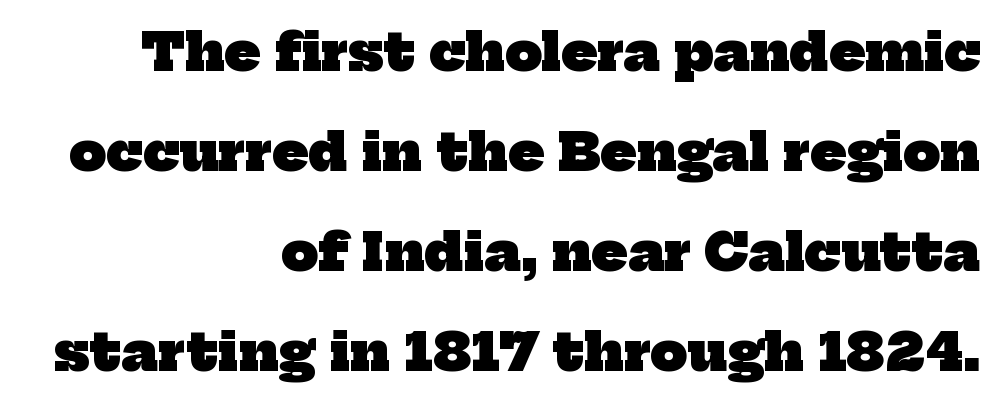
The image shows 52 px heavy serif type; set right-aligned, loose line spacing (1.92x), normal letter spacing, not underlined; low stroke contrast and a medium x-height.
